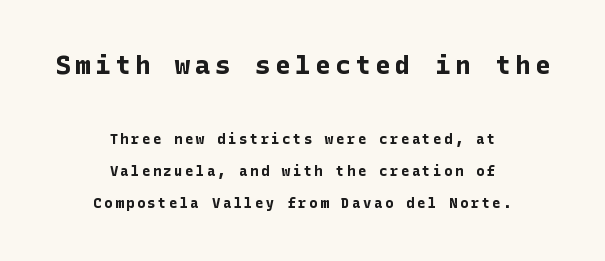
{"italic": "no", "bold": "yes", "underline": "no", "align": "center", "line_spacing": "loose", "line_spacing_ratio": 2.3, "larger_block": "first", "size_ratio": 1.86, "glyph_px": 26}
